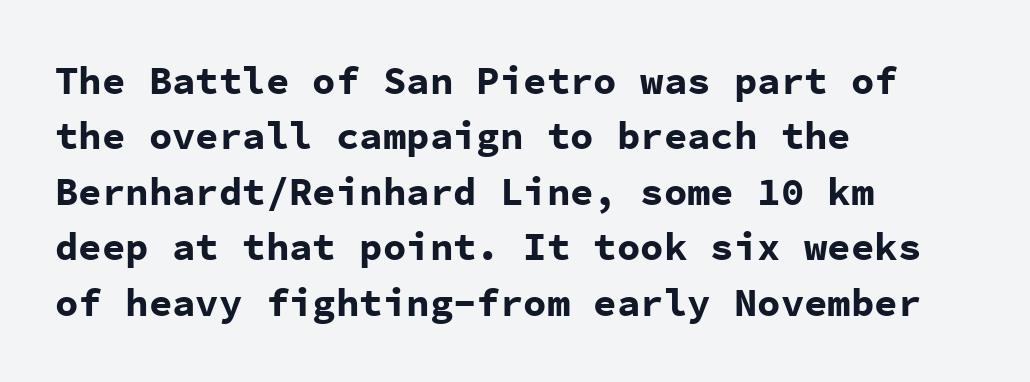
The image shows 39 px bold sans-serif type, upright, monospaced; set left-aligned, normal line spacing (1.42x), normal letter spacing, not underlined; low stroke contrast and a medium x-height.
